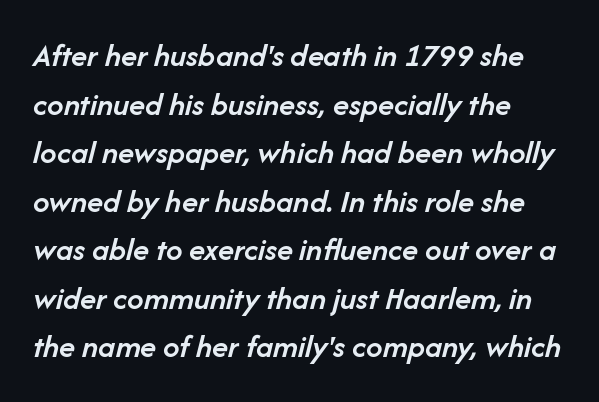
Q: Is the text bold? A: Semi-bold.
Q: Is the text italic (slanted)? A: Yes, it leans right by about 14 degrees.
Q: Is the text underlined? A: No.
Q: How is the paragraph aligned? A: Left-aligned.
Q: Is the spacing between letters normal or unusually wide? A: Normal.
Q: Is the spacing between lines tight, normal or loose? A: Normal.
Q: Width (condensed, normal, or wide)? A: Normal.
Q: Stroke contrast? A: Low.
Q: x-height? A: Medium.
Q: Monospaced? A: No.
